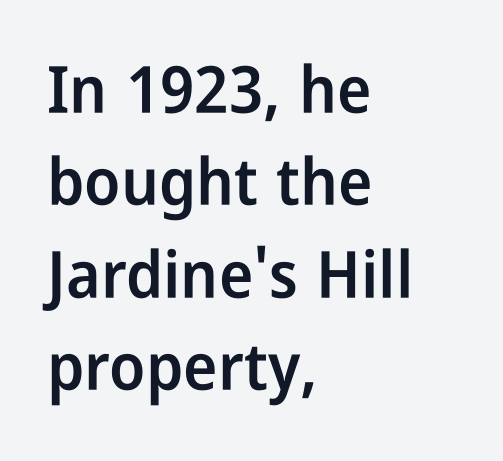
Q: Is the text bold? A: Semi-bold.
Q: Is the text italic (slanted)? A: No, it is upright.
Q: Is the typeface a serif or a sans-serif typeface? A: Sans-serif.
Q: Is the text underlined? A: No.
Q: How is the paragraph aligned? A: Left-aligned.
Q: Is the spacing between letters normal or unusually wide? A: Normal.
Q: Is the spacing between lines tight, normal or loose? A: Normal.
Q: Width (condensed, normal, or wide)? A: Condensed.
Q: Stroke contrast? A: Low.
Q: x-height? A: Medium.
Q: Monospaced? A: No.
